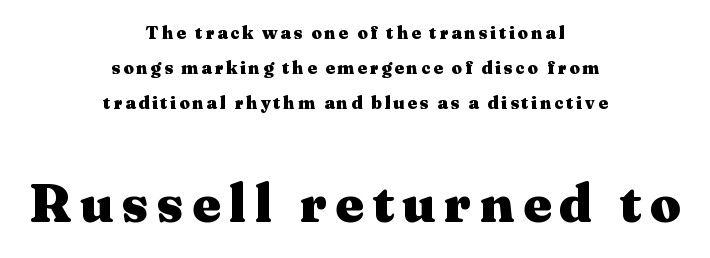
The rendering uses a large line-height, opening up the rows. This sample uses an upright cut, with every glyph sitting square on the baseline. I'd describe the lettering as bold — thick and assertive. In CSS terms this would be text-align: center.
